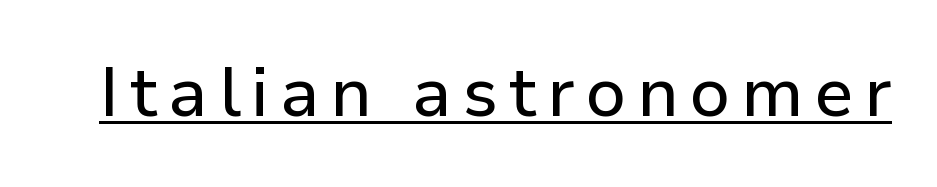
Font category for this specimen: sans-serif. The axis of the letterforms is exactly vertical. Does a line run under the words? Yes, clearly. The letters advance in unequal steps, a hallmark of proportional type.
